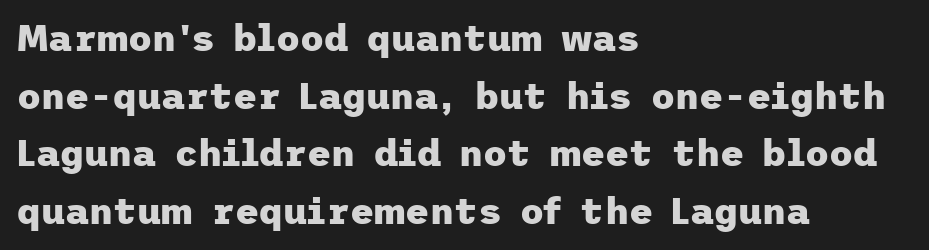
The image shows 37 px heavy sans-serif type, upright; set left-aligned, normal line spacing (1.56x), normal letter spacing, not underlined; low stroke contrast and a medium x-height.
